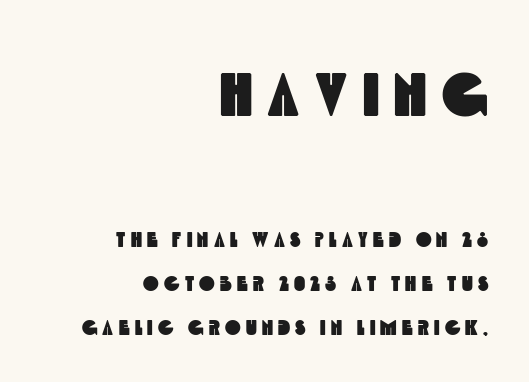
The image shows 62 px condensed sans-serif type; set right-aligned, loose line spacing (2.1x), unusually wide letter spacing (+0.25 em), not underlined; the first (top) block is 2.95x larger; a large x-height.
